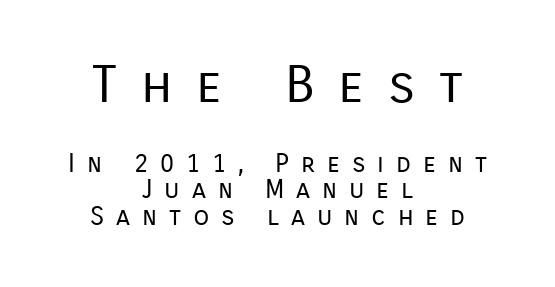
{"serif": "no", "italic": "no", "bold": "no", "weight": "regular", "width": "normal", "stroke_contrast": "low", "x_height": "medium", "monospaced": "no", "underline": "no", "align": "center", "line_spacing": "tight", "line_spacing_ratio": 1.01, "letter_spacing": "wide", "letter_spacing_em": 0.46, "larger_block": "first", "size_ratio": 2.0, "glyph_px": 52}
